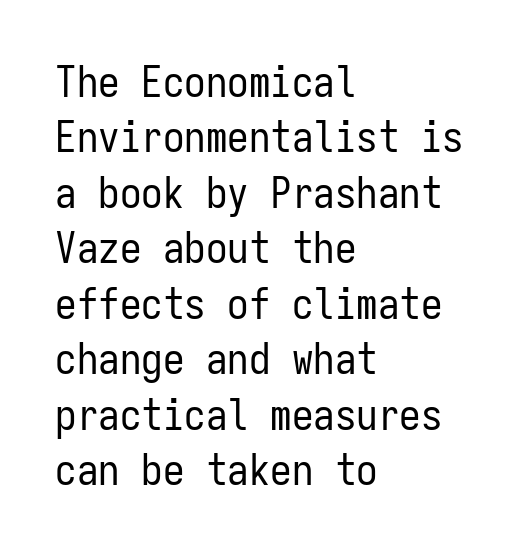
Posture: upright roman. Students, observe: this is what conventionally led text looks like. Stems here are at most as thick as an everyday book face. The specimen omits any rule beneath the text block's lines. The passage shown has conventional tracking throughout.
